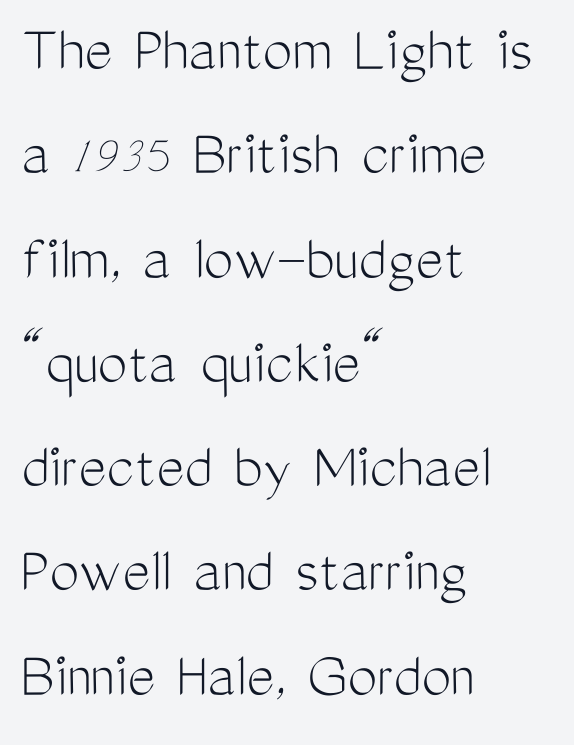
{"serif": "no", "italic": "no", "bold": "no", "weight": "light", "width": "condensed", "stroke_contrast": "medium", "x_height": "medium", "monospaced": "no", "underline": "no", "align": "left", "line_spacing": "normal", "line_spacing_ratio": 1.58, "letter_spacing": "normal", "letter_spacing_em": 0.0, "glyph_px": 66}
